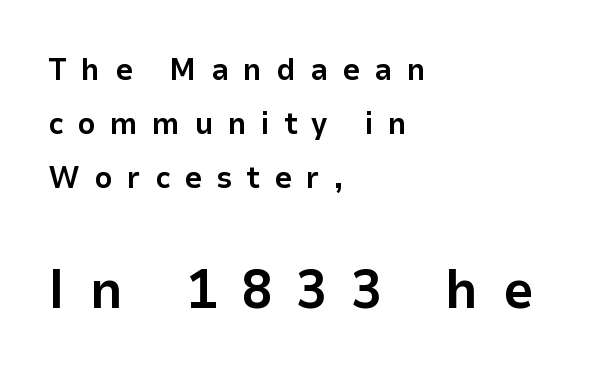
The image shows 54 px bold sans-serif type, upright; set left-aligned, line spacing 1.74x, unusually wide letter spacing (+0.46 em), not underlined; the second (bottom) block is 1.74x larger; low stroke contrast and a medium x-height.
